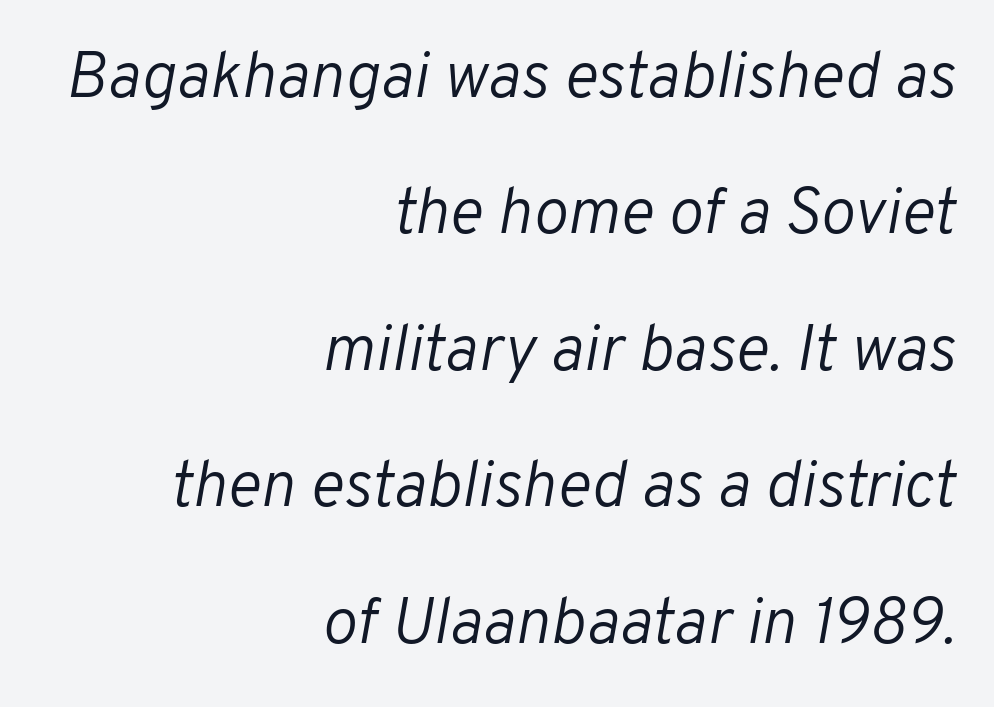
The image shows 65 px light type, italic (leaning right); set right-aligned, loose line spacing (2.1x), normal letter spacing, not underlined; low stroke contrast and a medium x-height.
